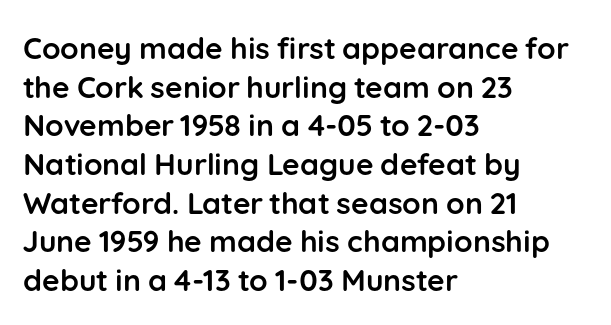
{"serif": "no", "italic": "no", "bold": "yes", "weight": "semibold", "width": "normal", "stroke_contrast": "low", "x_height": "medium", "monospaced": "no", "underline": "no", "align": "left", "line_spacing": "normal", "line_spacing_ratio": 1.29, "letter_spacing": "normal", "letter_spacing_em": 0.0, "glyph_px": 30}
